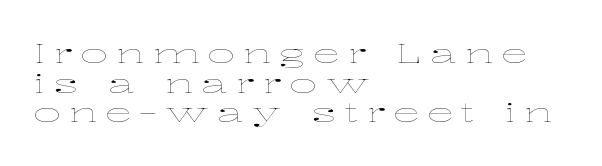
This sample uses expanded letter spacing, leaving extra air between glyphs. Anything drawn beneath the words? Only blank space. Quick note: not italic, upright. The weight would be labelled regular, book, light, or lighter still.
